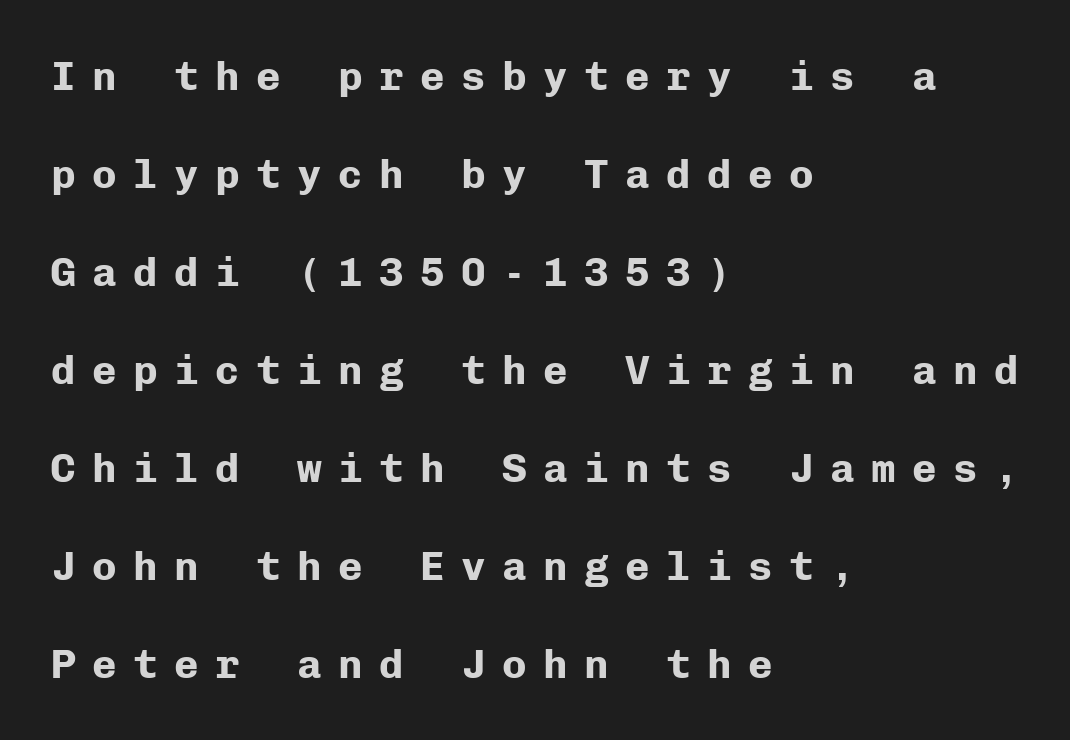
I'd describe the lettering as bold — thick and assertive. The letters carry no serifs — their stems end cleanly without finishing strokes. The baseline area is clear. The passage shown is typed in a monospace face where columns stay perfectly aligned.
